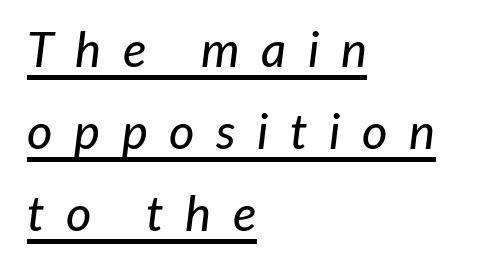
The image shows 49 px text type, italic (leaning right); set left-aligned, normal line spacing (1.67x), unusually wide letter spacing (+0.44 em), underlined; low stroke contrast and a medium x-height.
